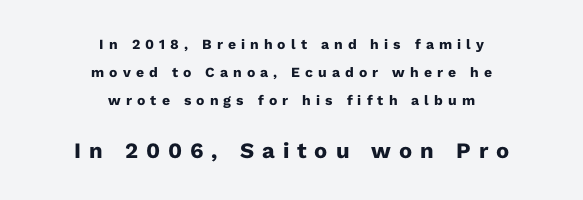
Q: Is the text bold? A: Yes.
Q: Is the text italic (slanted)? A: No, it is upright.
Q: Is the text underlined? A: No.
Q: How is the paragraph aligned? A: Centered.
Q: Is the spacing between letters normal or unusually wide? A: Unusually wide.
Q: Is the spacing between lines tight, normal or loose? A: Loose.
Q: Which block of text is set in a larger size, the first (top) or the second (bottom)? A: The second (bottom) one.
